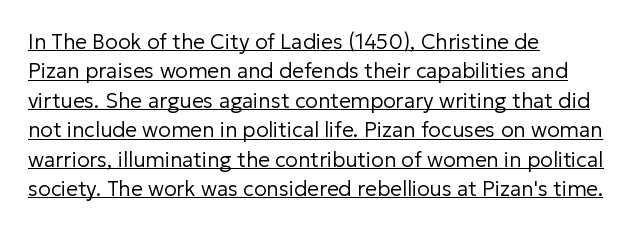
Q: Is the text bold? A: No.
Q: Is the text italic (slanted)? A: No, it is upright.
Q: Is the text underlined? A: Yes.
Q: How is the paragraph aligned? A: Left-aligned.
Q: Is the spacing between letters normal or unusually wide? A: Normal.
Q: Is the spacing between lines tight, normal or loose? A: Normal.
